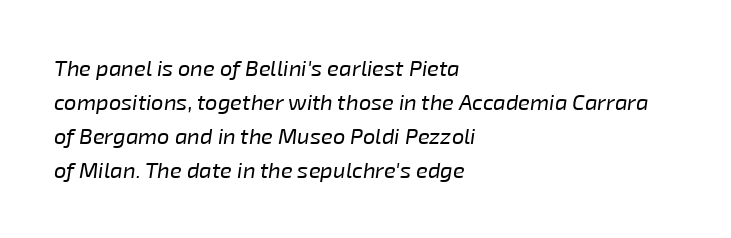
{"italic": "yes", "lean": "right", "slant_degrees": 8, "bold": "no", "underline": "no", "align": "left", "line_spacing": "normal", "line_spacing_ratio": 1.55, "letter_spacing": "normal", "letter_spacing_em": 0.0, "glyph_px": 22}
